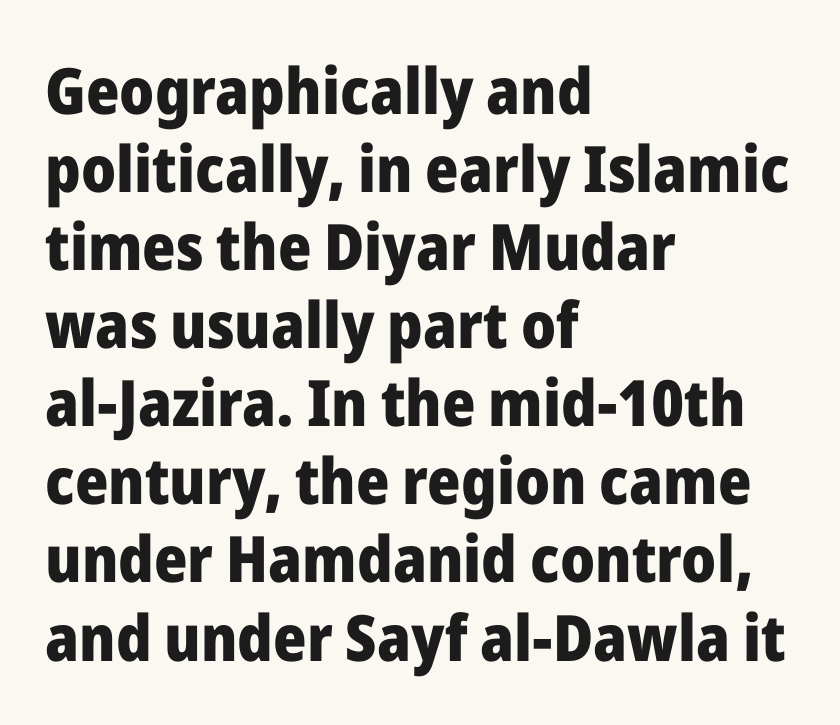
Q: Is the text bold? A: Yes.
Q: Is the text italic (slanted)? A: No, it is upright.
Q: Is the typeface a serif or a sans-serif typeface? A: Sans-serif.
Q: Is the text underlined? A: No.
Q: How is the paragraph aligned? A: Left-aligned.
Q: Is the spacing between letters normal or unusually wide? A: Normal.
Q: Width (condensed, normal, or wide)? A: Normal.
Q: Stroke contrast? A: Low.
Q: x-height? A: Medium.
Q: Monospaced? A: No.
